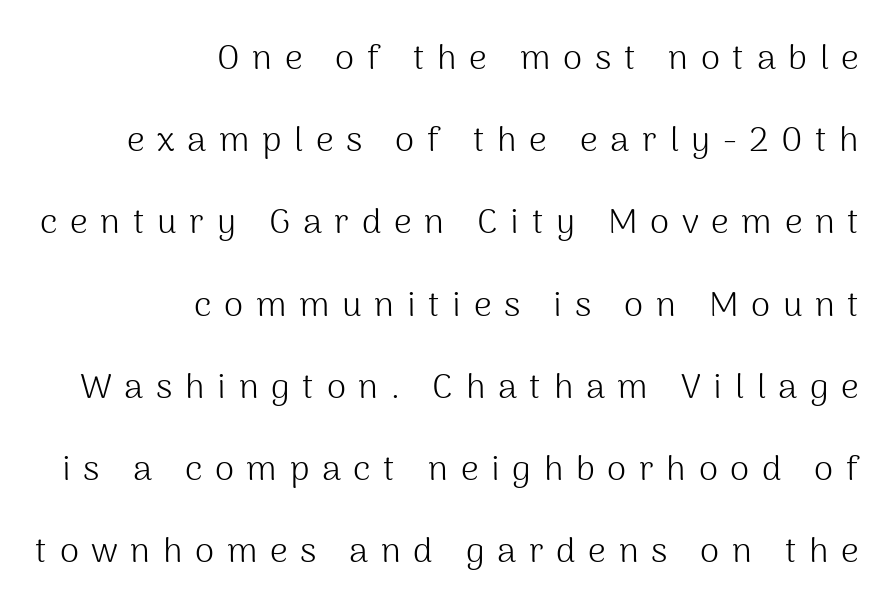
{"serif": "no", "italic": "no", "bold": "no", "weight": "light", "width": "normal", "stroke_contrast": "medium", "x_height": "medium", "monospaced": "no", "underline": "no", "align": "right", "line_spacing": "loose", "line_spacing_ratio": 2.35, "letter_spacing": "wide", "letter_spacing_em": 0.36, "glyph_px": 35}
